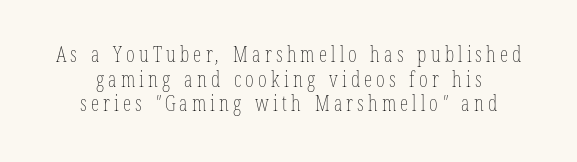
{"bold": "no", "underline": "no", "align": "center", "line_spacing_ratio": 1.17, "letter_spacing": "wide", "letter_spacing_em": 0.2, "glyph_px": 21}
